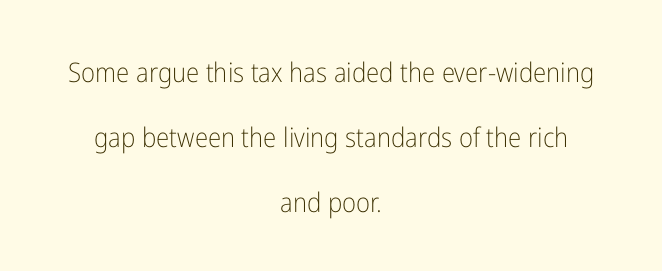
Baseline-to-baseline distance is far greater than the letter height. Is the type heavy? It reads as light-to-regular instead. These lines stack symmetrically, like a column narrowing and widening about its center. Between one letter and the next there's only the usual sliver of space.
